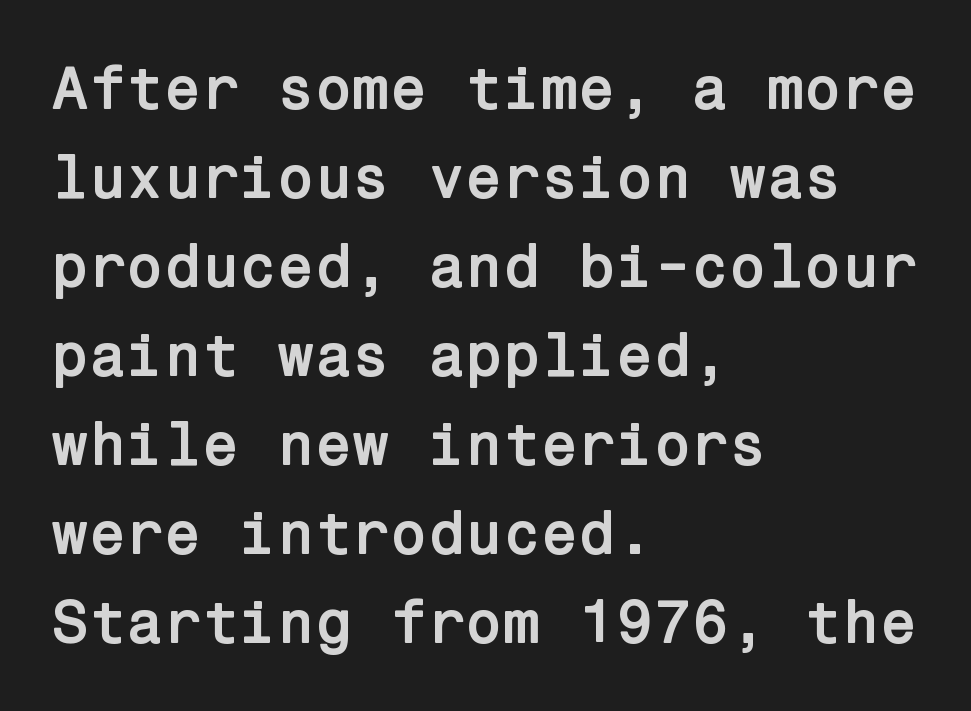
The image shows 61 px semibold sans-serif type, upright; set left-aligned, normal line spacing (1.46x), normal letter spacing, not underlined; low stroke contrast and a medium x-height.
